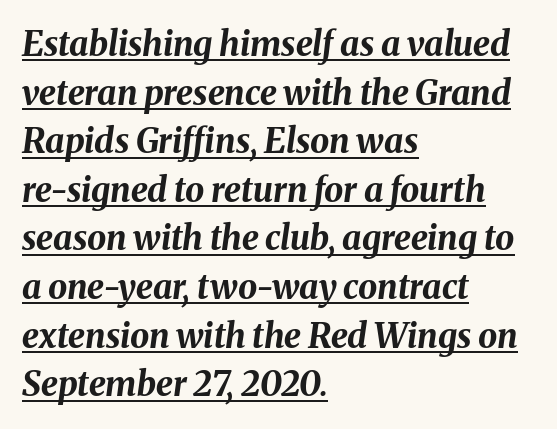
The image shows 34 px bold type, italic (leaning right); set left-aligned, normal line spacing (1.43x), normal letter spacing, underlined; medium stroke contrast and a medium x-height.
